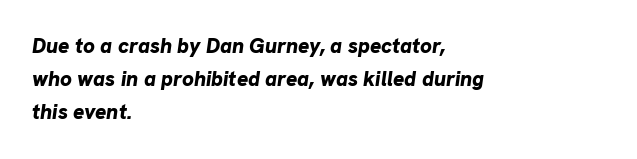
Leading: standard. Clear beneath every line of the passage. Heavy-handed strokes throughout: this text is bold. Each word holds together tightly as a unit, with standard inter-letter gaps. The specimen reads as italic at a glance.
